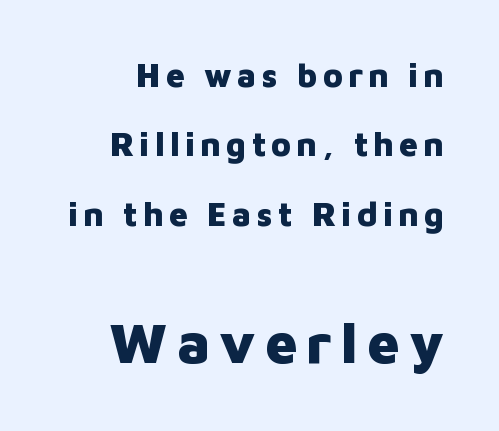
The image shows 57 px heavy sans-serif type, upright; set loose line spacing (2.1x), not underlined; the second (bottom) block is 1.73x larger; low stroke contrast and a medium x-height.
